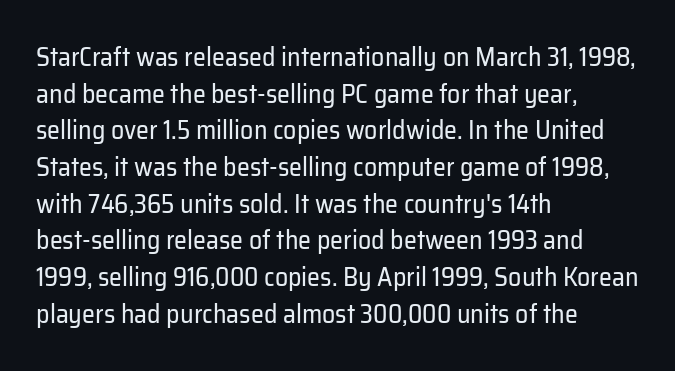
{"italic": "no", "bold": "no", "underline": "no", "align": "left", "line_spacing": "normal", "line_spacing_ratio": 1.41, "letter_spacing": "normal", "letter_spacing_em": 0.0, "glyph_px": 26}
